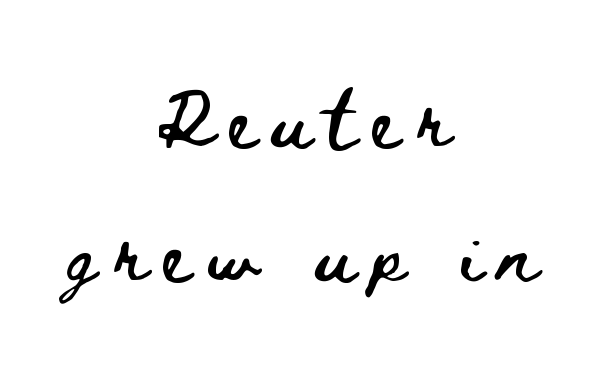
The image shows 58 px wide type; set centered, loose line spacing (2.31x), unusually wide letter spacing (+0.28 em), not underlined; low stroke contrast and a small x-height.
